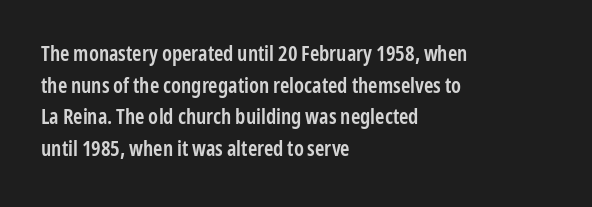
The image shows 21 px text type, upright; set left-aligned, normal line spacing (1.51x), normal letter spacing, not underlined.
